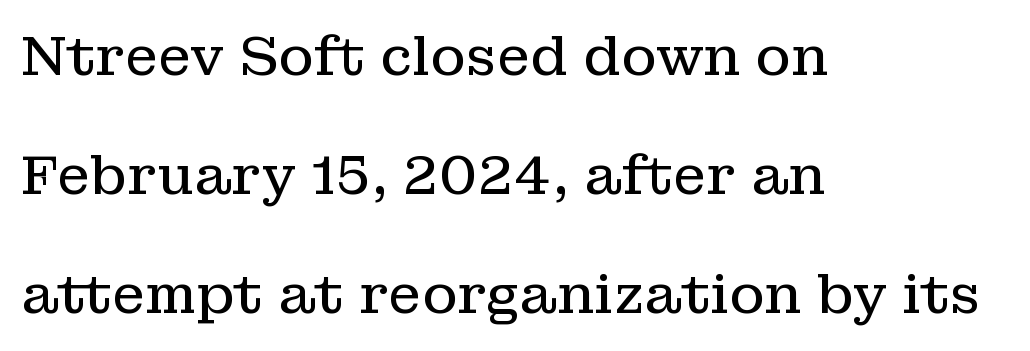
Students, note that the glyphs here touch the page at normal intervals. Think of a printed novel: that variable character pitch is what you see here. Descenders hang freely into open space. It's the straight-up-and-down kind of type. The characters are drawn with everyday or finer stroke widths.
